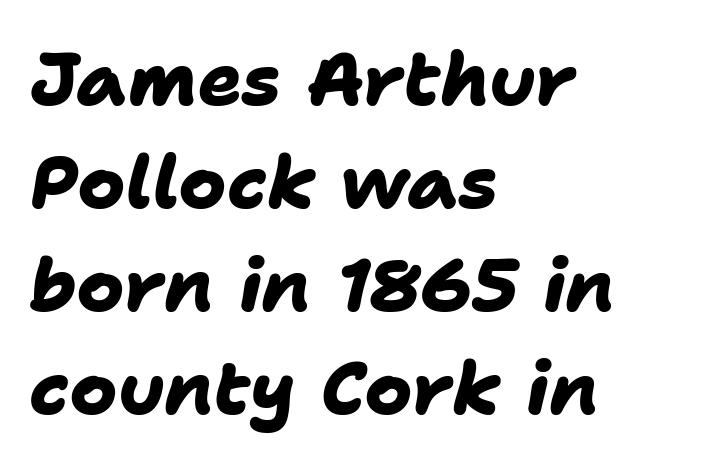
{"serif": "no", "bold": "yes", "weight": "heavy", "width": "normal", "stroke_contrast": "low", "x_height": "medium", "monospaced": "no", "underline": "no", "align": "left", "line_spacing": "normal", "line_spacing_ratio": 1.41, "letter_spacing": "normal", "letter_spacing_em": 0.0, "glyph_px": 73}
